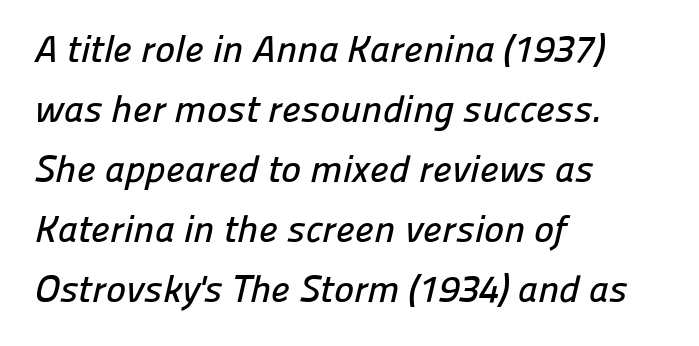
Q: Is the typeface a serif or a sans-serif typeface? A: Sans-serif.
Q: Is the text underlined? A: No.
Q: How is the paragraph aligned? A: Left-aligned.
Q: Is the spacing between letters normal or unusually wide? A: Normal.
Q: Is the spacing between lines tight, normal or loose? A: Normal.
Q: Width (condensed, normal, or wide)? A: Normal.
Q: Stroke contrast? A: Low.
Q: x-height? A: Medium.
Q: Monospaced? A: No.
